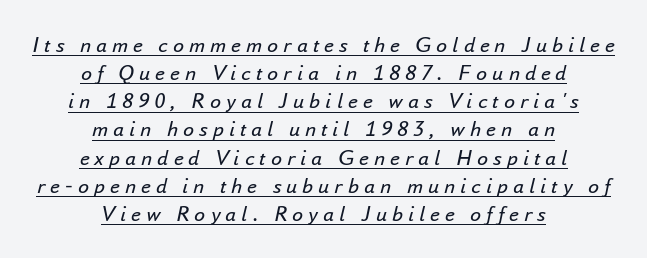
{"italic": "yes", "lean": "right", "slant_degrees": 16, "bold": "no", "underline": "yes", "align": "center", "line_spacing": "normal", "line_spacing_ratio": 1.28, "letter_spacing": "wide", "letter_spacing_em": 0.23, "glyph_px": 22}
